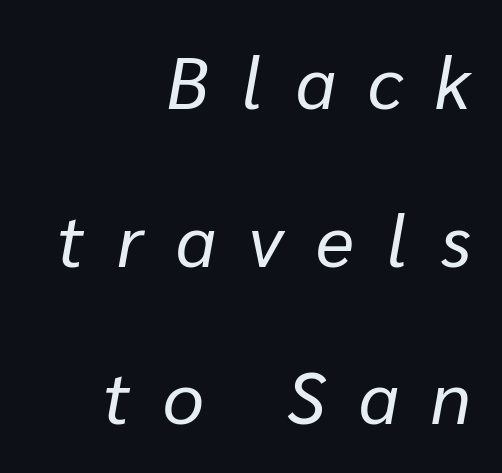
{"italic": "yes", "lean": "right", "slant_degrees": 10, "bold": "no", "weight": "regular", "width": "normal", "stroke_contrast": "low", "x_height": "medium", "monospaced": "no", "underline": "no", "align": "right", "line_spacing": "loose", "line_spacing_ratio": 2.16, "letter_spacing": "wide", "letter_spacing_em": 0.45, "glyph_px": 73}
